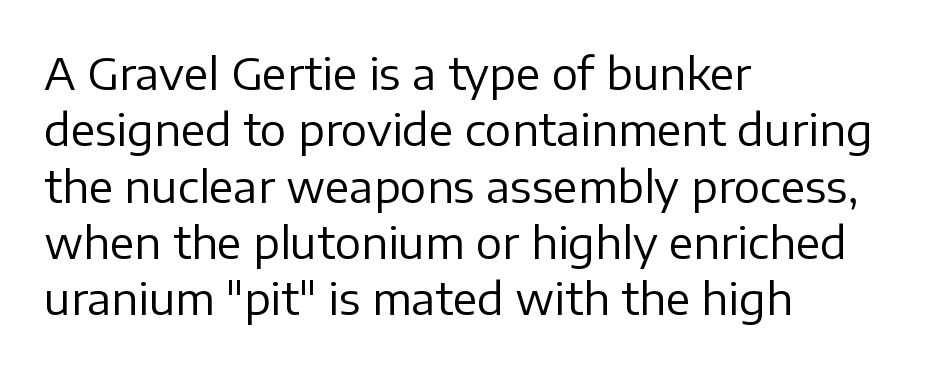
The image shows 44 px regular-weight sans-serif type, upright; set left-aligned, normal line spacing (1.28x), normal letter spacing, not underlined; low stroke contrast and a medium x-height.
